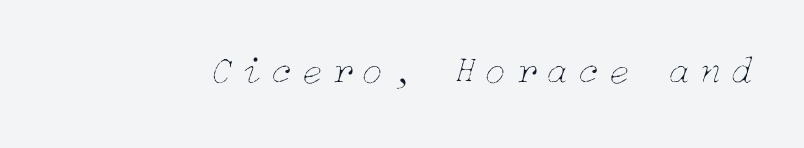
Decoration check: the copy has no underline. The strokes carry an ordinary text weight at most. What stands out about the letter spacing? Its width — letters are far apart. Observe the lean: these are italic letterforms.
